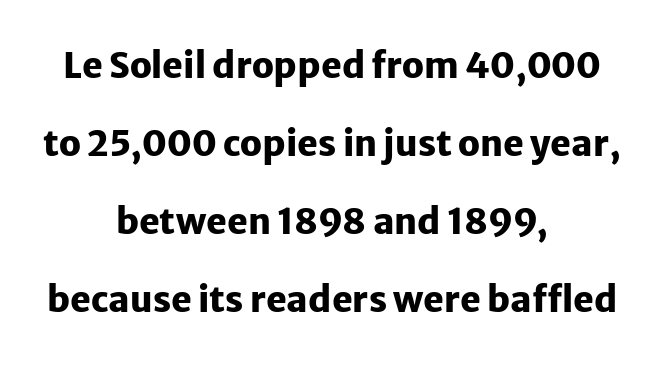
The image shows 35 px heavy sans-serif type, upright; set centered, loose line spacing (2.23x), normal letter spacing, not underlined; low stroke contrast and a medium x-height.
